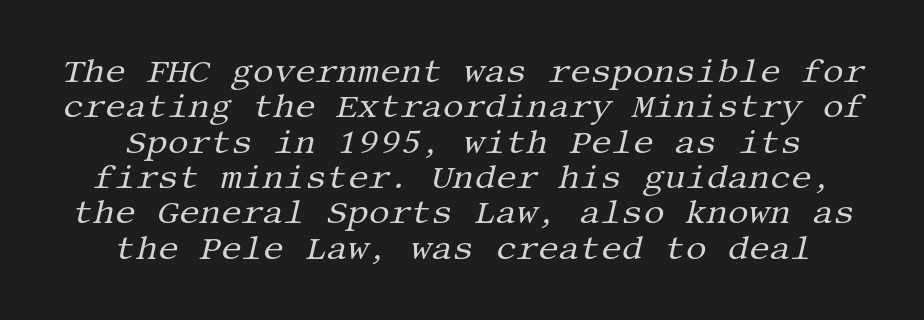
{"serif": "yes", "italic": "yes", "lean": "right", "slant_degrees": 13, "bold": "no", "weight": "regular", "width": "normal", "stroke_contrast": "medium", "x_height": "large", "underline": "no", "line_spacing": "tight", "line_spacing_ratio": 1.07, "letter_spacing": "normal", "letter_spacing_em": 0.0, "glyph_px": 33}
